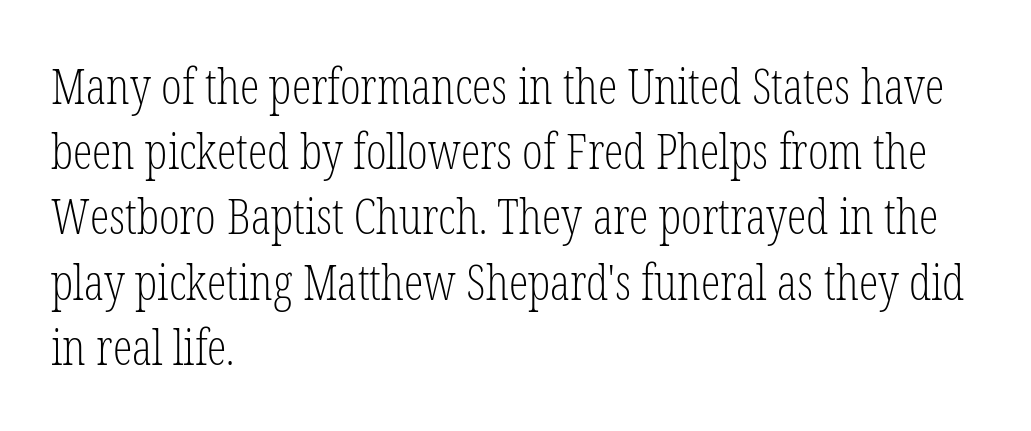
{"serif": "yes", "italic": "no", "bold": "no", "weight": "light", "width": "condensed", "stroke_contrast": "low", "x_height": "medium", "monospaced": "no", "underline": "no", "align": "left", "line_spacing": "normal", "line_spacing_ratio": 1.33, "letter_spacing": "normal", "letter_spacing_em": 0.0, "glyph_px": 49}
